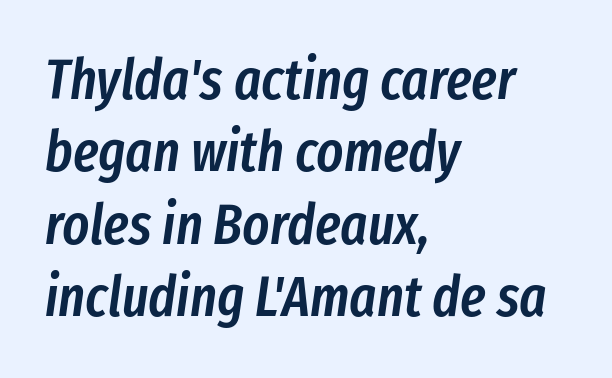
Stroke thickness is moderately raised; the sample reads as semibold. The glyphs look as if they've been sheared to an angle. Successive baselines arrive at the customary interval. The passage shown has conventional tracking throughout. Character widths vary here, with narrow letters taking less room than wide ones.
